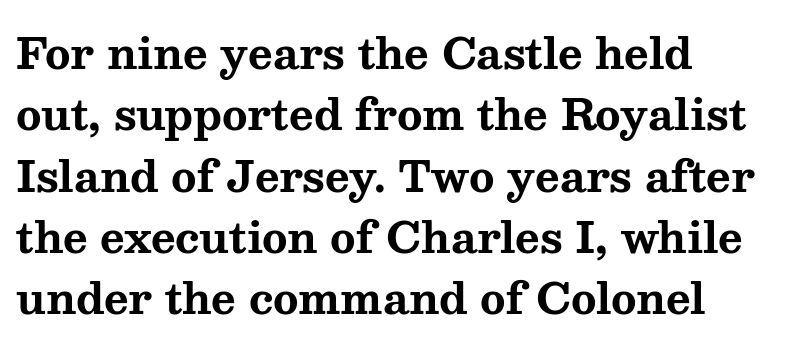
{"serif": "yes", "italic": "no", "bold": "yes", "weight": "bold", "width": "wide", "stroke_contrast": "medium", "x_height": "medium", "monospaced": "no", "underline": "no", "align": "left", "line_spacing": "normal", "line_spacing_ratio": 1.46, "letter_spacing": "normal", "letter_spacing_em": 0.0, "glyph_px": 42}
